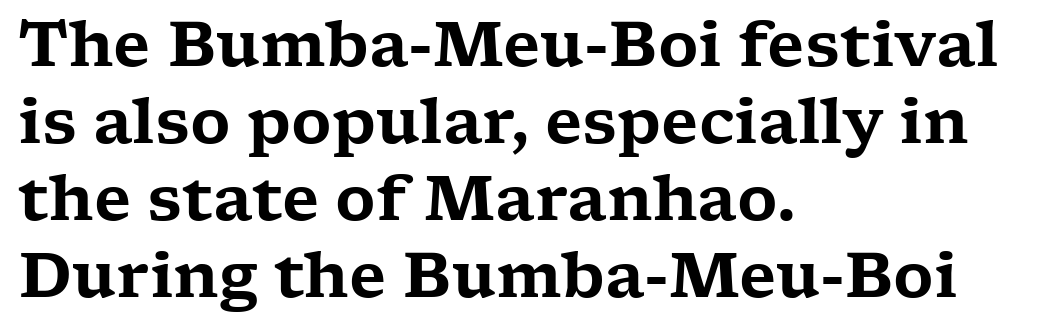
Q: Is the text italic (slanted)? A: No, it is upright.
Q: Is the typeface a serif or a sans-serif typeface? A: Serif.
Q: Is the text underlined? A: No.
Q: How is the paragraph aligned? A: Left-aligned.
Q: Is the spacing between letters normal or unusually wide? A: Normal.
Q: Width (condensed, normal, or wide)? A: Wide.
Q: Stroke contrast? A: Low.
Q: x-height? A: Medium.
Q: Monospaced? A: No.
